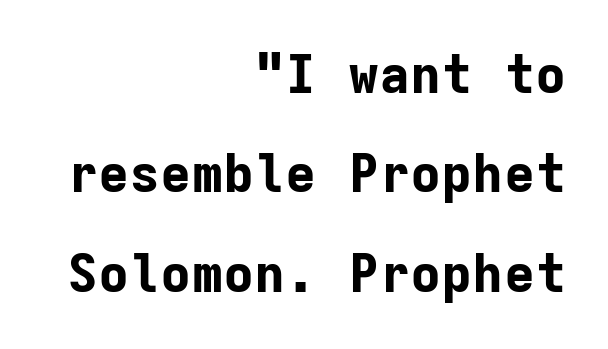
No feet cap the strokes, marking this as sans-serif type. The line texture is even and compact thanks to regular tracking. The block of text is sparse from top to bottom, with ample space between rows. Visually the block forms a straight wall on the right and a jagged coastline on the left.
